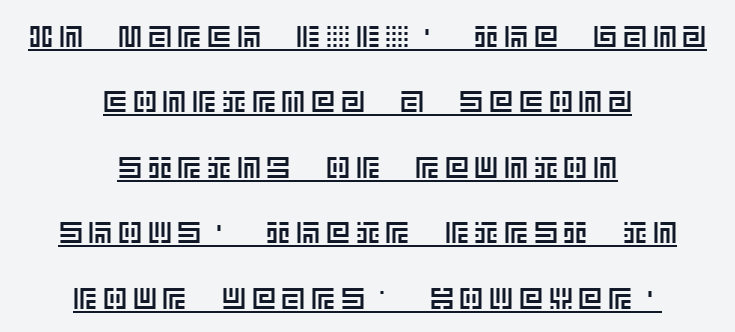
{"italic": "no", "width": "normal", "x_height": "large", "underline": "yes", "align": "center", "line_spacing": "loose", "line_spacing_ratio": 2.18, "glyph_px": 30}
